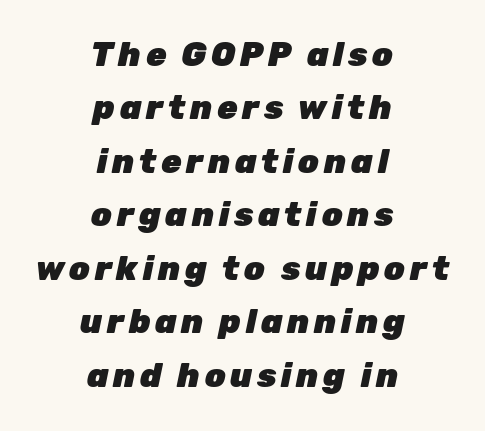
Q: Is the text bold? A: Yes.
Q: Is the text italic (slanted)? A: Yes, it leans right by about 12 degrees.
Q: Is the text underlined? A: No.
Q: How is the paragraph aligned? A: Centered.
Q: Is the spacing between lines tight, normal or loose? A: Normal.
Q: Width (condensed, normal, or wide)? A: Normal.
Q: Stroke contrast? A: Low.
Q: x-height? A: Medium.
Q: Monospaced? A: No.
